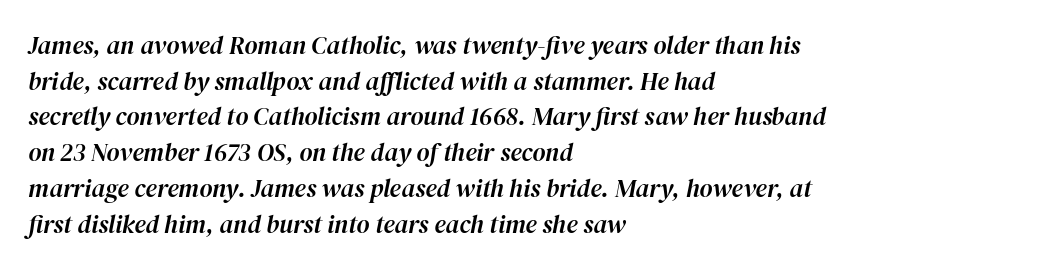
{"italic": "yes", "lean": "right", "slant_degrees": 12, "underline": "no", "align": "left", "line_spacing": "normal", "line_spacing_ratio": 1.43, "letter_spacing": "normal", "letter_spacing_em": 0.0, "glyph_px": 25}
